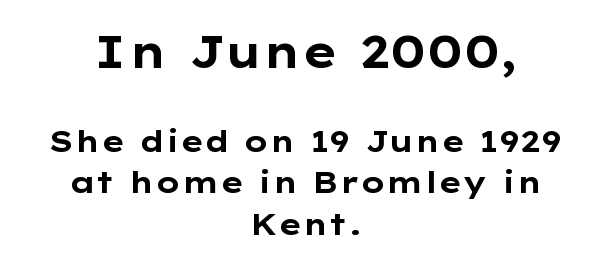
Q: Is the text bold? A: Yes.
Q: Is the text italic (slanted)? A: No, it is upright.
Q: Is the typeface a serif or a sans-serif typeface? A: Sans-serif.
Q: Is the text underlined? A: No.
Q: How is the paragraph aligned? A: Centered.
Q: Is the spacing between letters normal or unusually wide? A: Normal.
Q: Is the spacing between lines tight, normal or loose? A: Normal.
Q: Which block of text is set in a larger size, the first (top) or the second (bottom)? A: The first (top) one.
Q: Width (condensed, normal, or wide)? A: Wide.
Q: Stroke contrast? A: Low.
Q: x-height? A: Medium.
Q: Monospaced? A: No.
